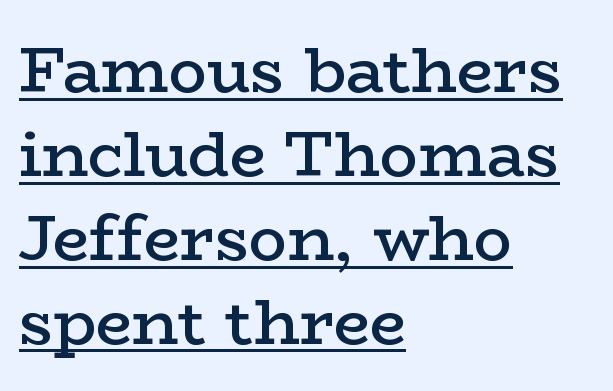
{"serif": "yes", "italic": "no", "bold": "semi", "weight": "semibold", "width": "wide", "stroke_contrast": "low", "x_height": "medium", "monospaced": "no", "underline": "yes", "align": "left", "line_spacing": "normal", "line_spacing_ratio": 1.31, "letter_spacing": "normal", "letter_spacing_em": 0.0, "glyph_px": 64}
